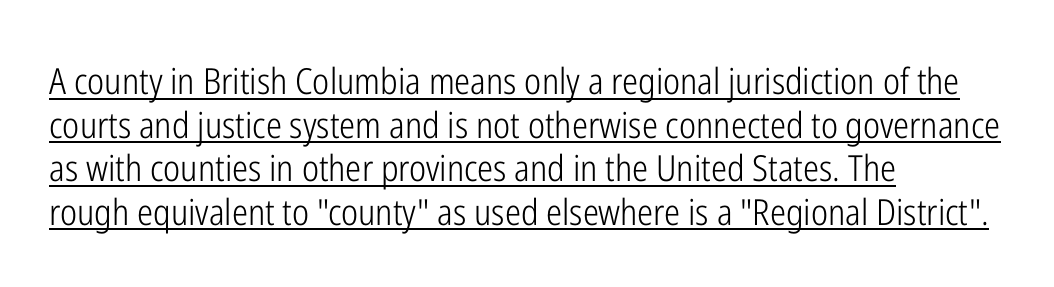
The image shows 36 px light, condensed sans-serif type, upright; set left-aligned, line spacing 1.21x, normal letter spacing, underlined; low stroke contrast and a medium x-height.
